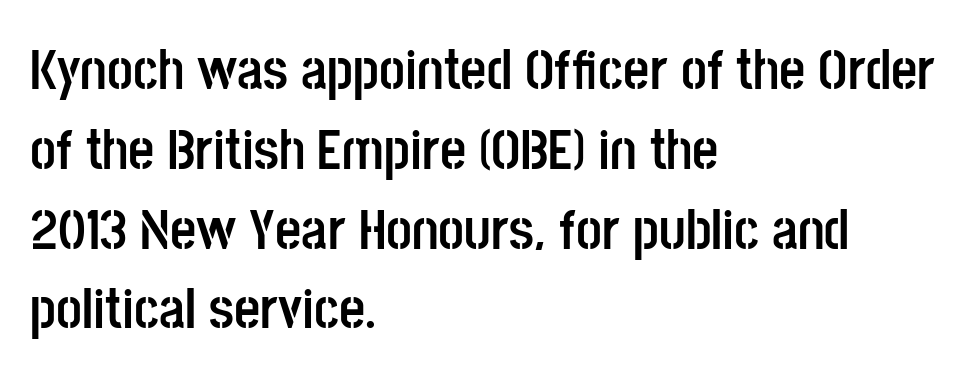
{"serif": "no", "italic": "no", "bold": "yes", "weight": "semibold", "width": "condensed", "stroke_contrast": "low", "x_height": "large", "monospaced": "no", "underline": "no", "align": "left", "line_spacing": "normal", "line_spacing_ratio": 1.4, "letter_spacing": "normal", "letter_spacing_em": 0.0, "glyph_px": 57}
